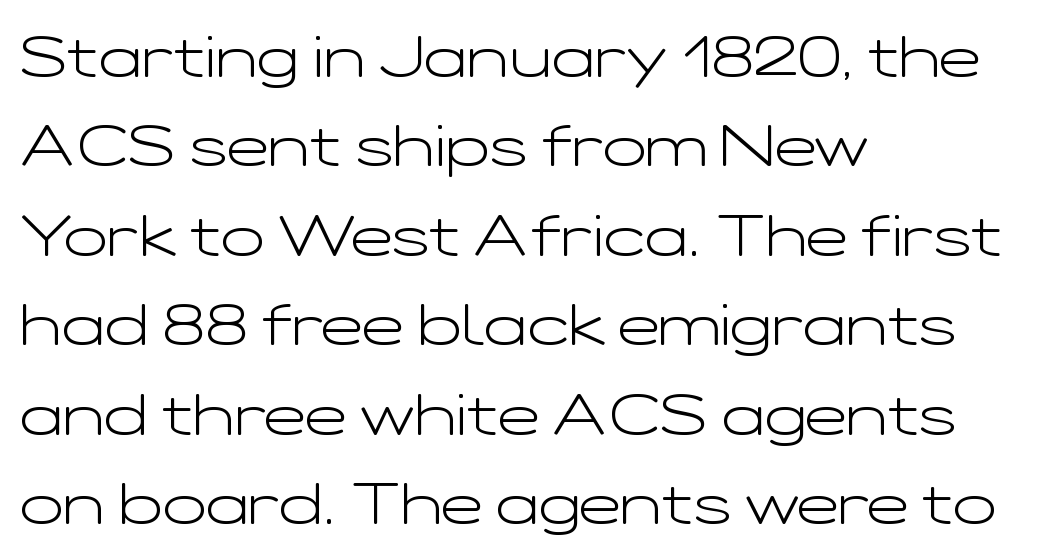
The image shows 57 px light, wide sans-serif type, upright; set left-aligned, normal line spacing (1.57x), normal letter spacing, not underlined; low stroke contrast and a medium x-height.
